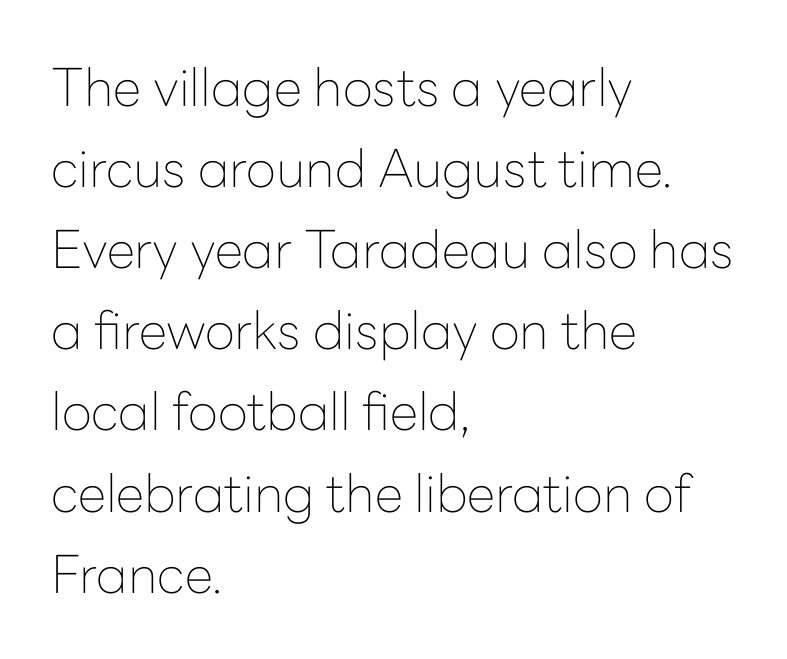
{"serif": "no", "italic": "no", "bold": "no", "weight": "thin", "width": "normal", "stroke_contrast": "low", "x_height": "medium", "monospaced": "no", "underline": "no", "align": "left", "line_spacing": "normal", "line_spacing_ratio": 1.56, "letter_spacing": "normal", "letter_spacing_em": 0.0, "glyph_px": 52}
